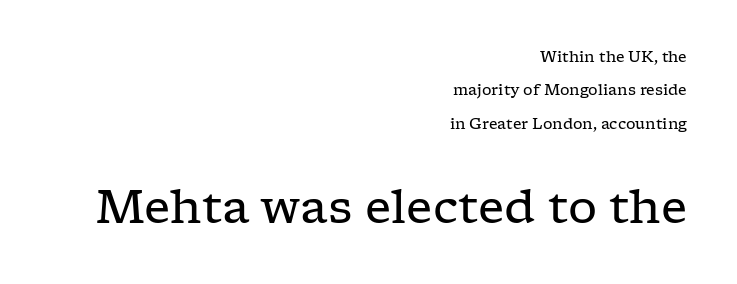
The passage shown stacks its lines with a broad gap. Think of a printed novel: that variable character pitch is what you see here. Look at the glyph heights: the lower group is clearly the bigger setting. The lettering holds an erect, upright posture throughout. No extra tracking has been applied to these lines. Descender tails drop into unmarked territory.
